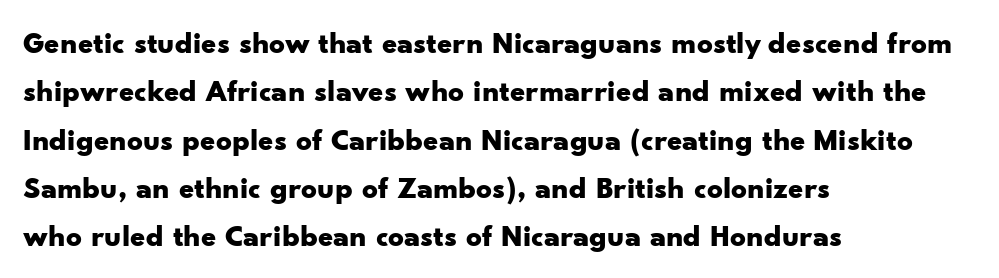
Here the designer chose a conventional face with non-uniform glyph widths. Short note: letters normally spaced. Descenders are the only things crossing below the line. This is roman type, the default non-slanted kind.
